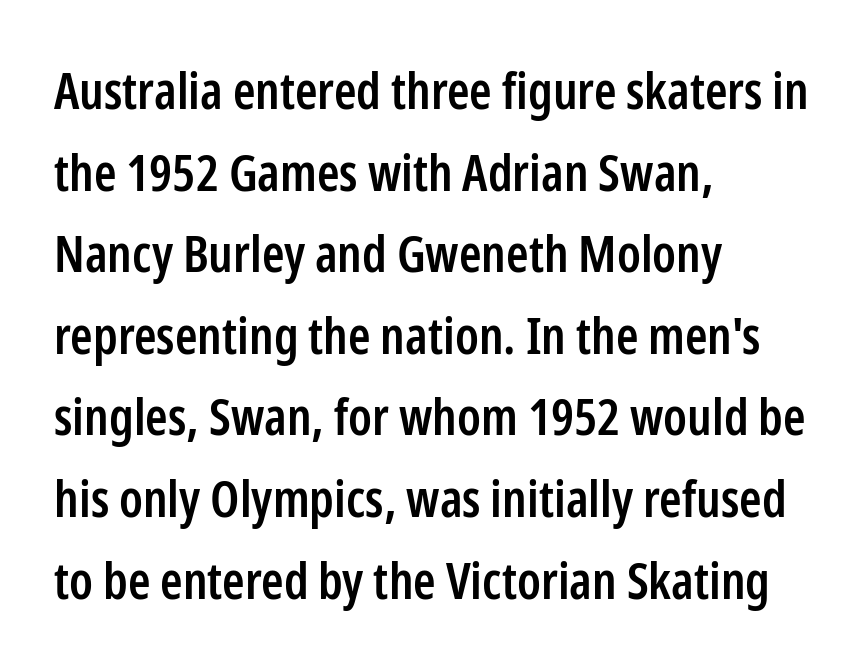
{"serif": "no", "italic": "no", "bold": "semi", "weight": "semibold", "width": "condensed", "stroke_contrast": "low", "x_height": "medium", "monospaced": "no", "underline": "no", "align": "left", "line_spacing": "normal", "line_spacing_ratio": 1.6, "letter_spacing": "normal", "letter_spacing_em": 0.0, "glyph_px": 51}
